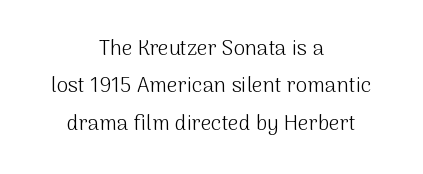
The image shows 21 px text type, upright; set centered, line spacing 1.78x, normal letter spacing, not underlined.
